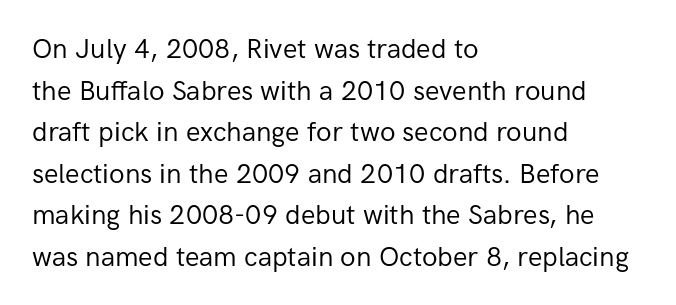
The image shows 27 px text type, upright; set left-aligned, normal line spacing (1.54x), normal letter spacing, not underlined.
